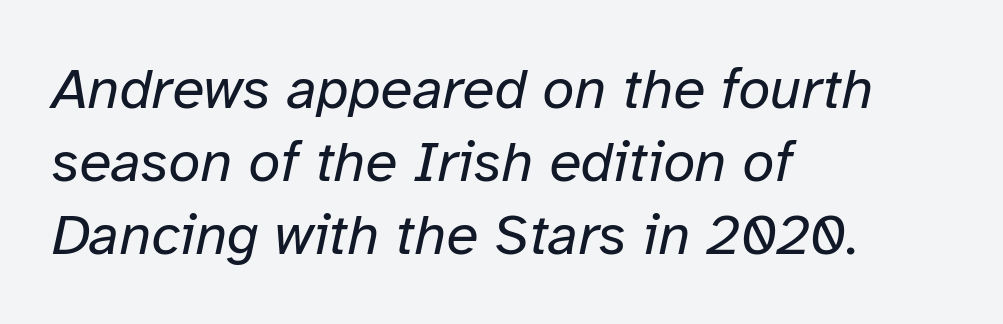
{"italic": "yes", "lean": "right", "slant_degrees": 12, "bold": "no", "weight": "regular", "width": "normal", "stroke_contrast": "low", "x_height": "medium", "monospaced": "no", "underline": "no", "align": "left", "line_spacing": "normal", "line_spacing_ratio": 1.26, "letter_spacing": "normal", "letter_spacing_em": 0.0, "glyph_px": 58}
